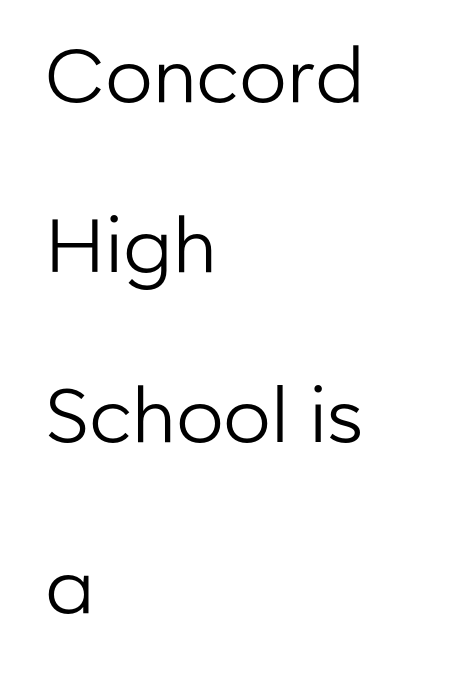
{"serif": "no", "italic": "no", "bold": "no", "weight": "regular", "width": "normal", "stroke_contrast": "low", "x_height": "medium", "monospaced": "no", "underline": "no", "align": "left", "line_spacing": "loose", "line_spacing_ratio": 2.27, "letter_spacing": "normal", "letter_spacing_em": 0.0, "glyph_px": 75}
